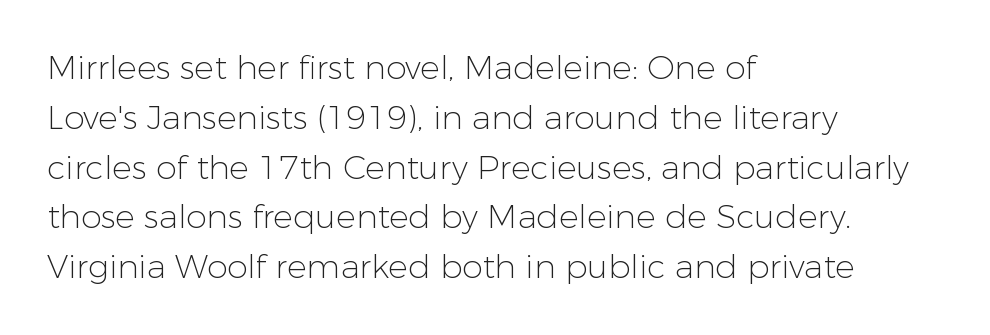
Just letters on the line, the space beneath them empty. Left-aligned paragraph, ragged on the right. No italicization has been applied; the sample stays upright. This sample uses a sans-serif face. Heaviness? Minimal to ordinary, like unemphasized prose.
